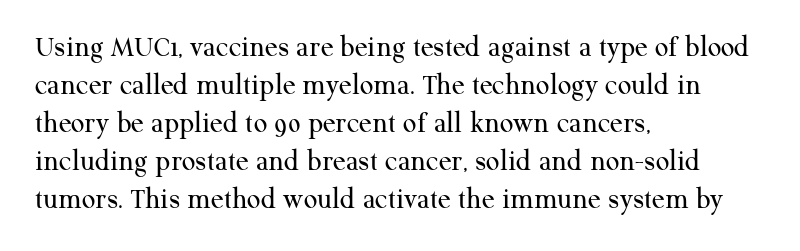
The image shows 30 px regular-weight serif type, upright; set left-aligned, normal line spacing (1.27x), normal letter spacing, not underlined; medium stroke contrast and a medium x-height.
